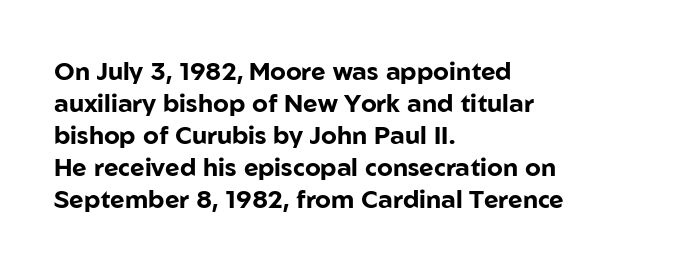
Q: Is the text bold? A: Yes.
Q: Is the text italic (slanted)? A: No, it is upright.
Q: Is the text underlined? A: No.
Q: How is the paragraph aligned? A: Left-aligned.
Q: Is the spacing between letters normal or unusually wide? A: Normal.
Q: Is the spacing between lines tight, normal or loose? A: Normal.
